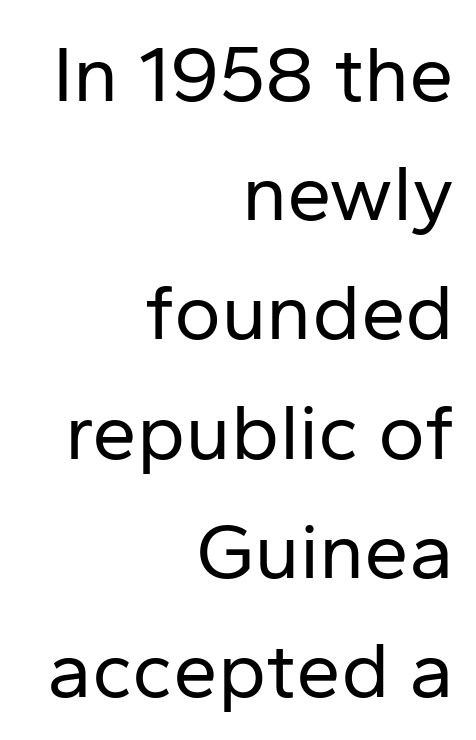
Q: Is the text bold? A: No.
Q: Is the text italic (slanted)? A: No, it is upright.
Q: Is the typeface a serif or a sans-serif typeface? A: Sans-serif.
Q: Is the text underlined? A: No.
Q: How is the paragraph aligned? A: Right-aligned.
Q: Is the spacing between letters normal or unusually wide? A: Normal.
Q: Is the spacing between lines tight, normal or loose? A: Normal.
Q: Width (condensed, normal, or wide)? A: Normal.
Q: Stroke contrast? A: Low.
Q: x-height? A: Medium.
Q: Monospaced? A: No.
